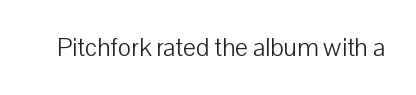
{"italic": "no", "bold": "no", "underline": "no", "letter_spacing": "normal", "letter_spacing_em": 0.0, "glyph_px": 25}
